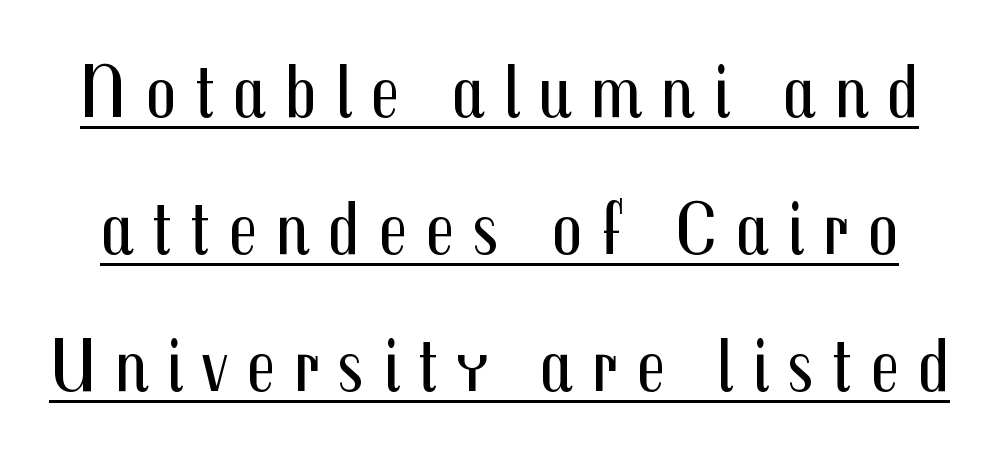
These characters rest on top of a visible drawn line. Upright lettering throughout. Grotesque or geometric, the face here clearly has no serifs. The face used here is proportionally spaced, like ordinary book or web type.
